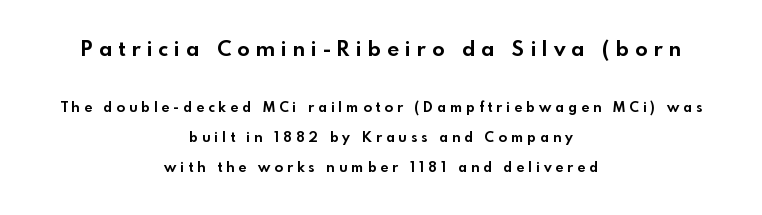
Every stem runs plumb, perpendicular to the baseline. On the weight axis this lands at bold, roughly 700. Typeset on center — no edge is straight. Here the first block reads like a headline and the second like body copy. Decoration check: the copy has no underline. Widely set lines give the paragraph a tall, airy silhouette.
